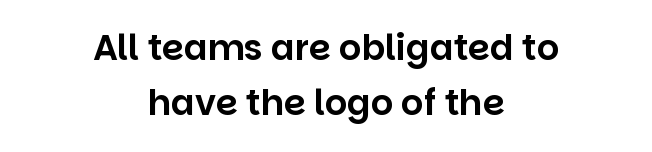
{"serif": "no", "italic": "no", "width": "normal", "stroke_contrast": "low", "x_height": "large", "monospaced": "no", "underline": "no", "align": "center", "line_spacing": "normal", "line_spacing_ratio": 1.58, "letter_spacing": "normal", "letter_spacing_em": 0.0, "glyph_px": 35}
